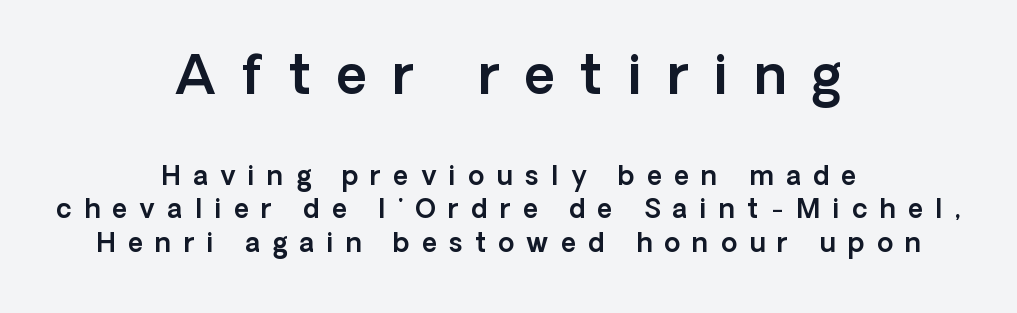
Compared with typical paragraphs, the rows here are spaced about the same. Tracking here is generous; glyphs stand well apart from one another. Each letter's strokes conclude bluntly, with no projecting serifs. Upright lettering throughout. The rag falls on both sides of this text block equally. Descenders are the only things crossing below the line.
